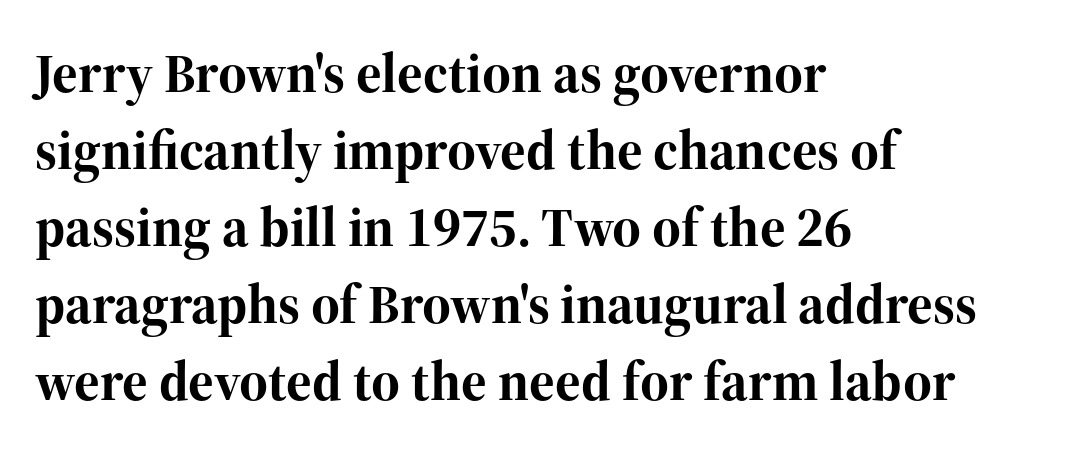
The image shows 55 px bold serif type, upright; set left-aligned, normal line spacing (1.4x), normal letter spacing, not underlined; high stroke contrast and a medium x-height.
